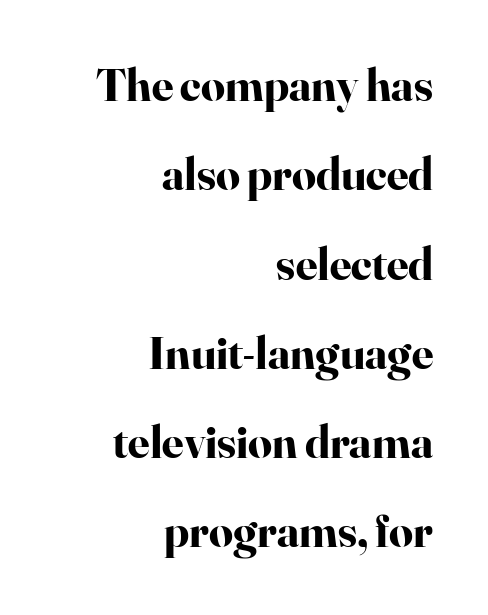
{"serif": "yes", "italic": "no", "bold": "yes", "weight": "bold", "width": "normal", "stroke_contrast": "high", "x_height": "small", "monospaced": "no", "underline": "no", "align": "right", "line_spacing": "loose", "line_spacing_ratio": 1.9, "letter_spacing": "normal", "letter_spacing_em": 0.0, "glyph_px": 47}
